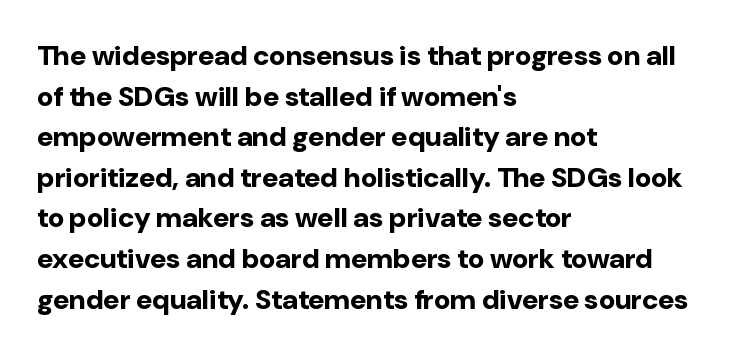
The image shows 28 px bold sans-serif type, upright; set left-aligned, normal line spacing (1.45x), normal letter spacing, not underlined; low stroke contrast and a medium x-height.
